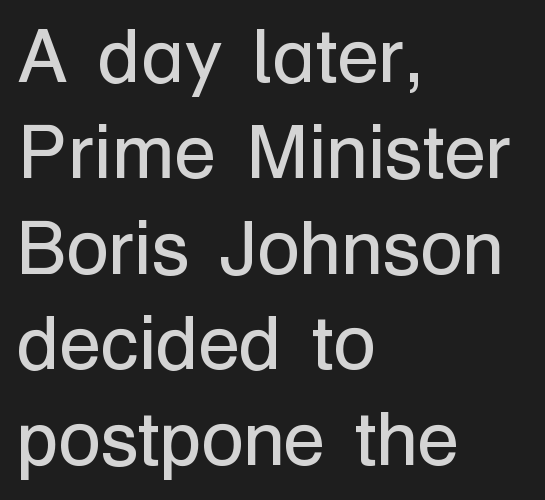
Quick note: underline off. Summary of weight: not heavy and not bold. Unlike a traditional serif, this face leaves its strokes unadorned. In terms of posture, this sample is upright. Tracking value appears to be zero — textbook default spacing.
